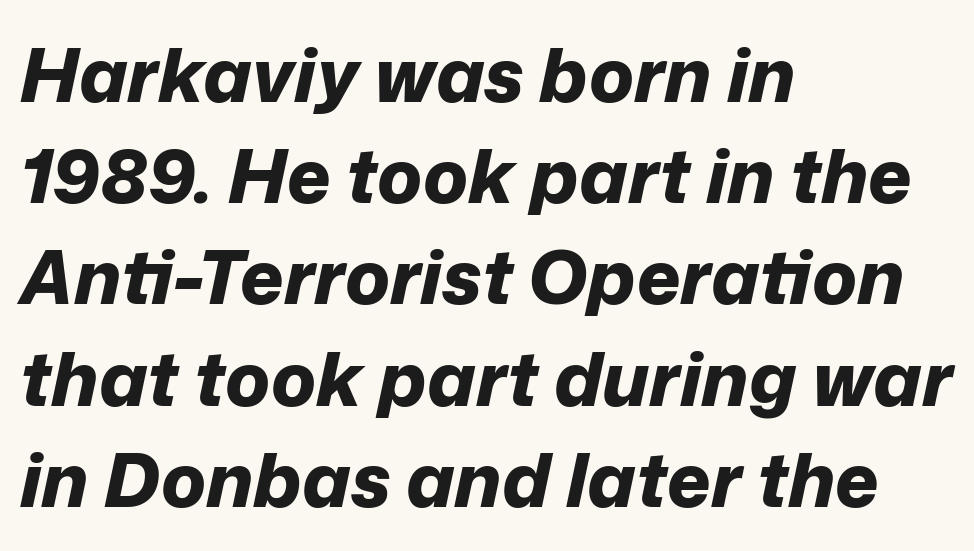
{"italic": "yes", "lean": "right", "slant_degrees": 12, "bold": "yes", "weight": "bold", "width": "normal", "stroke_contrast": "low", "x_height": "medium", "monospaced": "no", "underline": "no", "align": "left", "line_spacing": "normal", "line_spacing_ratio": 1.35, "letter_spacing": "normal", "letter_spacing_em": 0.0, "glyph_px": 75}
